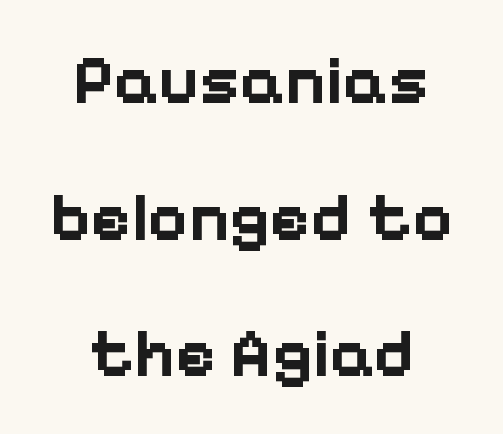
The image shows 69 px bold sans-serif type, upright; set centered, loose line spacing (1.98x), normal letter spacing, not underlined; low stroke contrast and a medium x-height.
